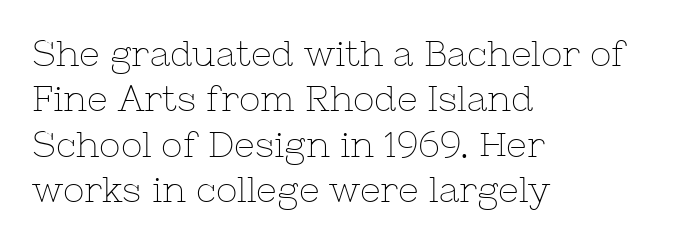
{"serif": "yes", "italic": "no", "bold": "no", "weight": "thin", "width": "normal", "stroke_contrast": "low", "x_height": "medium", "monospaced": "no", "underline": "no", "align": "left", "line_spacing": "normal", "line_spacing_ratio": 1.26, "letter_spacing": "normal", "letter_spacing_em": 0.0, "glyph_px": 36}
